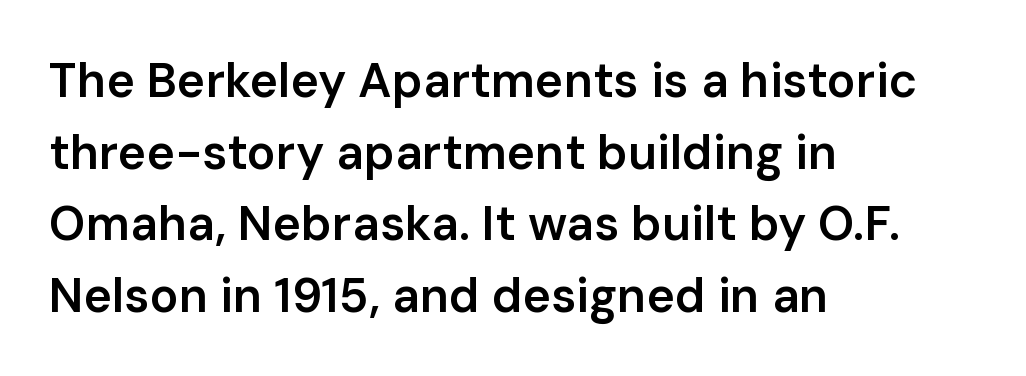
{"serif": "no", "italic": "no", "bold": "semi", "weight": "semibold", "width": "normal", "stroke_contrast": "low", "x_height": "medium", "monospaced": "no", "underline": "no", "align": "left", "line_spacing": "normal", "line_spacing_ratio": 1.49, "letter_spacing": "normal", "letter_spacing_em": 0.0, "glyph_px": 48}
